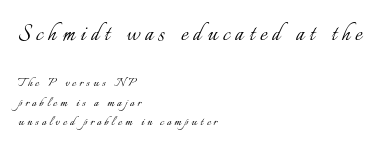
{"bold": "no", "underline": "no", "align": "left", "line_spacing": "normal", "line_spacing_ratio": 1.29, "letter_spacing": "wide", "letter_spacing_em": 0.21, "larger_block": "first", "size_ratio": 1.8, "glyph_px": 27}
